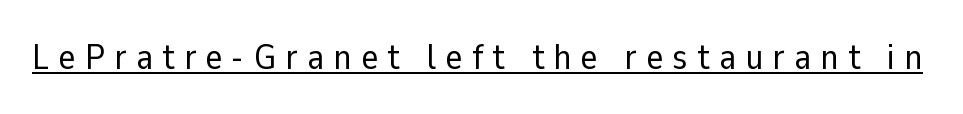
{"serif": "no", "italic": "no", "bold": "no", "weight": "regular", "width": "normal", "stroke_contrast": "low", "x_height": "medium", "monospaced": "no", "underline": "yes", "letter_spacing": "wide", "letter_spacing_em": 0.26, "glyph_px": 36}
